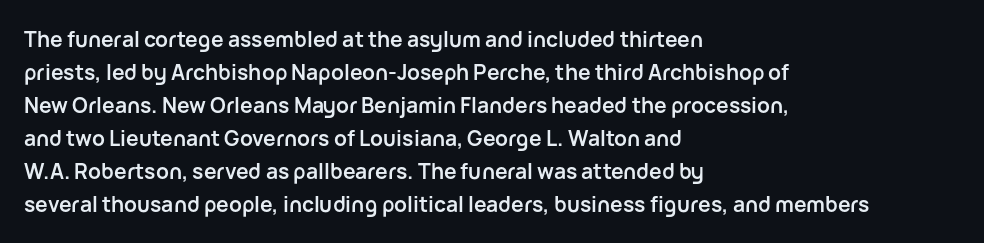
The sample has been set heavy, in full bold. Any mark beneath the type? The region is blank. The ragged edge is on the right, which tells us the setting is flush left. This sample uses plain, unmodified letter spacing. Posture: vertical. Does the leading feel generous? No, just average.
